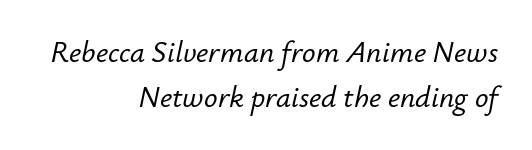
The image shows 30 px text type, italic (leaning right); set right-aligned, normal line spacing (1.5x), normal letter spacing, not underlined; low stroke contrast and a small x-height.
